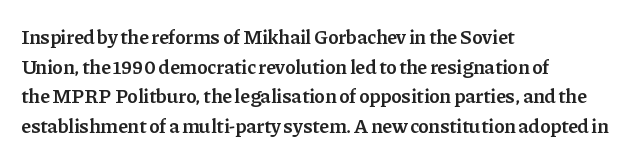
{"italic": "no", "bold": "semi", "underline": "no", "align": "left", "line_spacing": "normal", "line_spacing_ratio": 1.48, "letter_spacing": "normal", "letter_spacing_em": 0.0, "glyph_px": 20}
